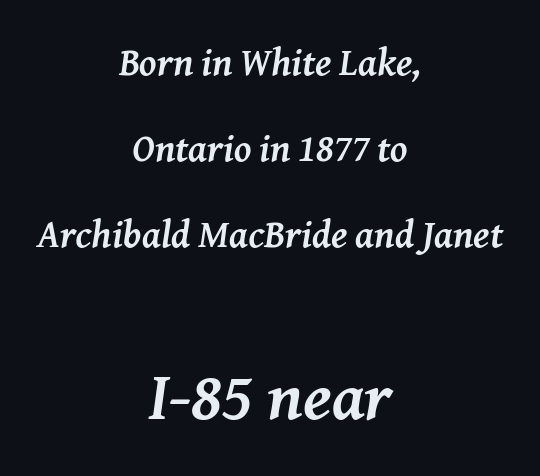
Q: Is the text bold? A: Yes.
Q: Is the text italic (slanted)? A: Yes, it leans right by about 8 degrees.
Q: Is the typeface a serif or a sans-serif typeface? A: Serif.
Q: Is the text underlined? A: No.
Q: How is the paragraph aligned? A: Centered.
Q: Is the spacing between letters normal or unusually wide? A: Normal.
Q: Is the spacing between lines tight, normal or loose? A: Loose.
Q: Which block of text is set in a larger size, the first (top) or the second (bottom)? A: The second (bottom) one.
Q: Width (condensed, normal, or wide)? A: Normal.
Q: Stroke contrast? A: Medium.
Q: x-height? A: Medium.
Q: Monospaced? A: No.
